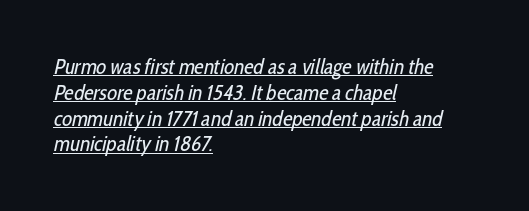
Students, note that the glyphs here touch the page at normal intervals. Like a heading marked for emphasis, these lines bear an underscore. Horizontal alignment here is leftward, the default for most running prose. No letter is thick-stroked: the sample isn't bold.
